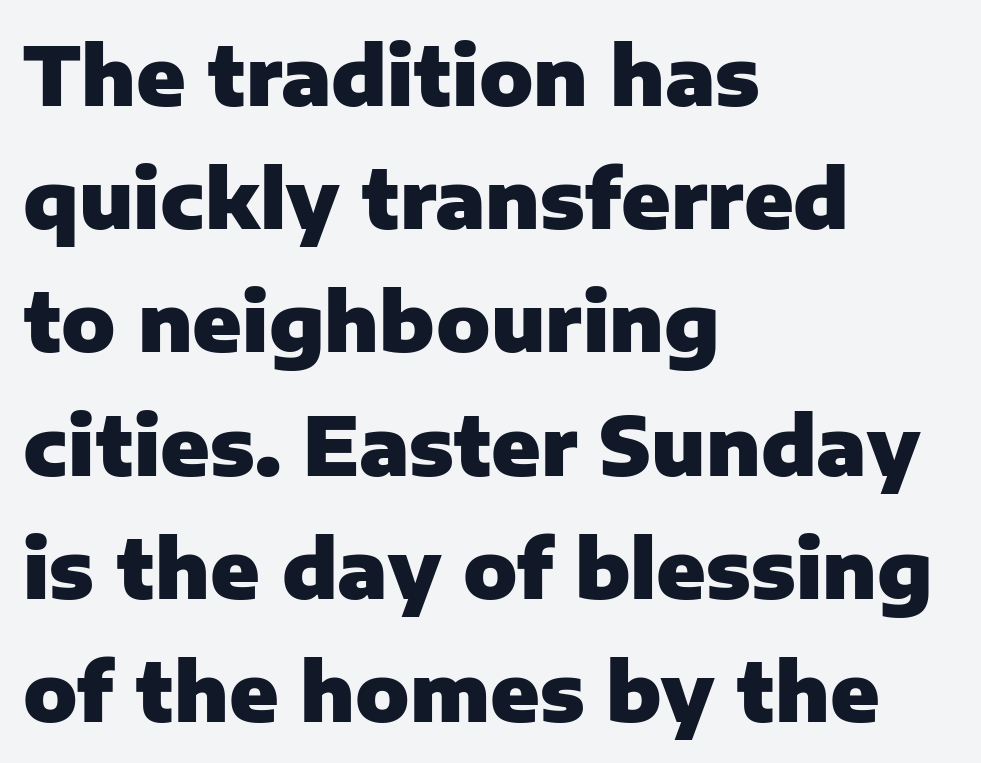
The image shows 80 px heavy sans-serif type, upright; set left-aligned, normal line spacing (1.54x), normal letter spacing, not underlined; low stroke contrast and a medium x-height.
